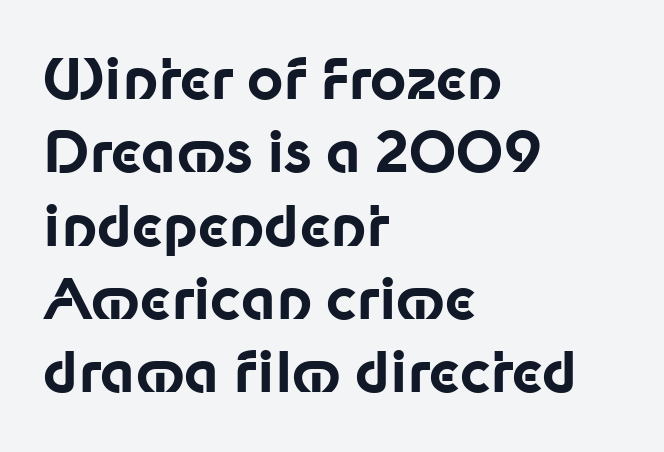
The image shows 56 px bold sans-serif type, upright; set left-aligned, normal line spacing (1.31x), normal letter spacing, not underlined; low stroke contrast and a medium x-height.
